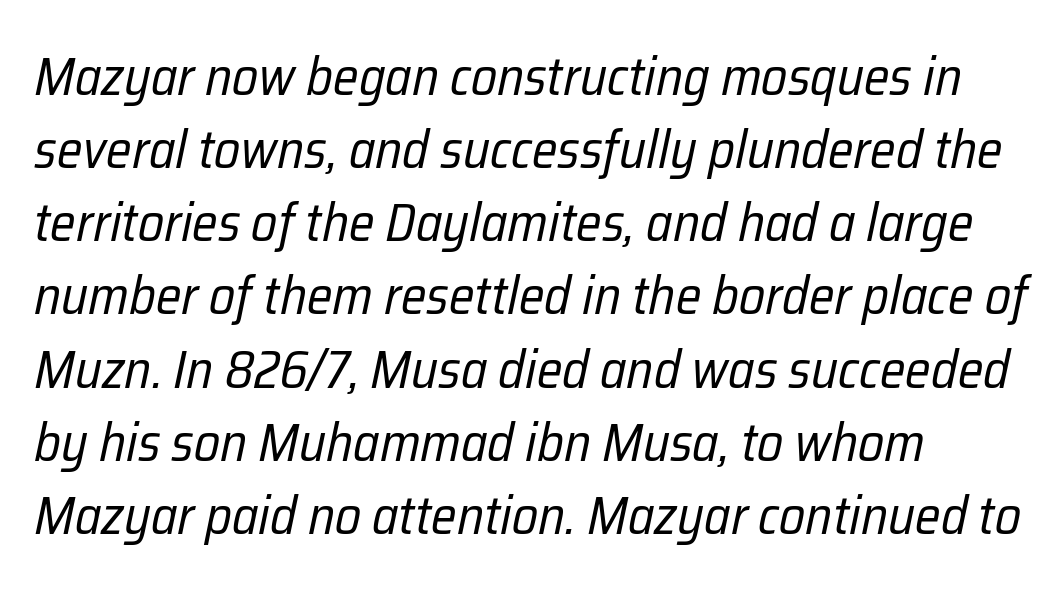
Q: Is the text bold? A: No.
Q: Is the text italic (slanted)? A: Yes, it leans right by about 12 degrees.
Q: Is the text underlined? A: No.
Q: How is the paragraph aligned? A: Left-aligned.
Q: Is the spacing between letters normal or unusually wide? A: Normal.
Q: Is the spacing between lines tight, normal or loose? A: Normal.
Q: Width (condensed, normal, or wide)? A: Condensed.
Q: Stroke contrast? A: Low.
Q: x-height? A: Medium.
Q: Monospaced? A: No.
